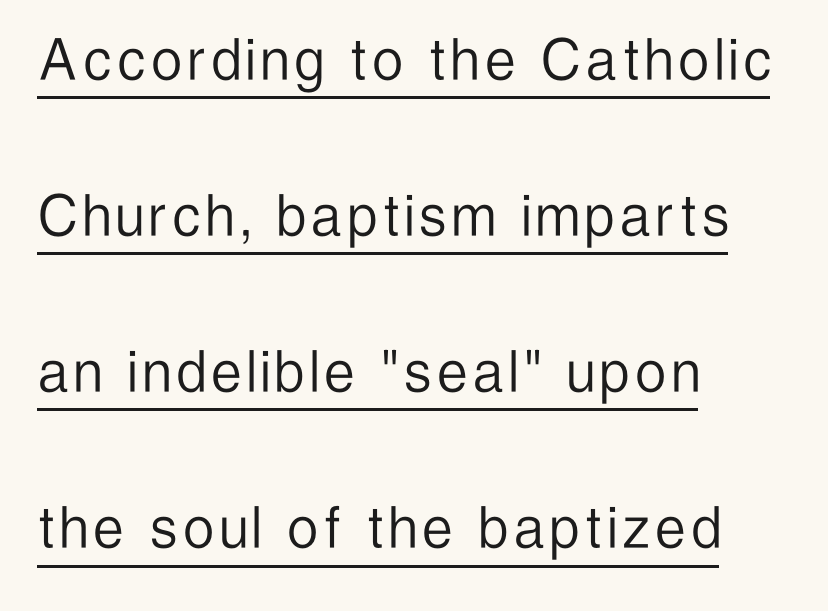
Do the characters align in a grid? No, the font is proportional. Every stem runs plumb, perpendicular to the baseline. These lines are composed in type without serifs. A baseline rule has been typeset under these characters. Weight: in the light-to-regular range. The rendering anchors every line to the left-hand side.
